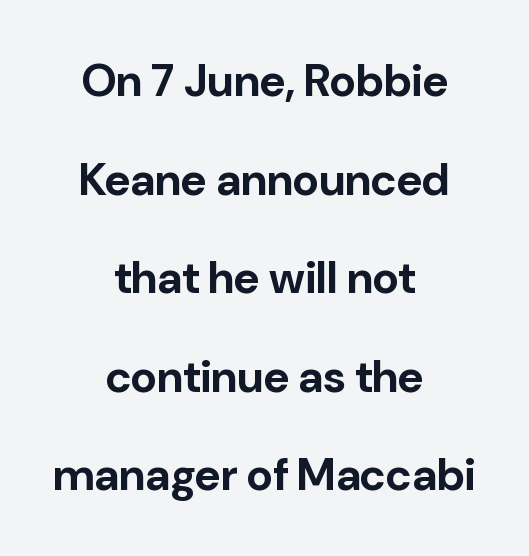
In terms of weight, the rendering is a true, heavy bold. The typography opts for an upright posture over an oblique one. Visually the block forms a symmetrical silhouette, jagged on both flanks. Rule under the text: the space is simply empty. Is this a fixed-width face? No — the glyphs have proportional, varying widths.
